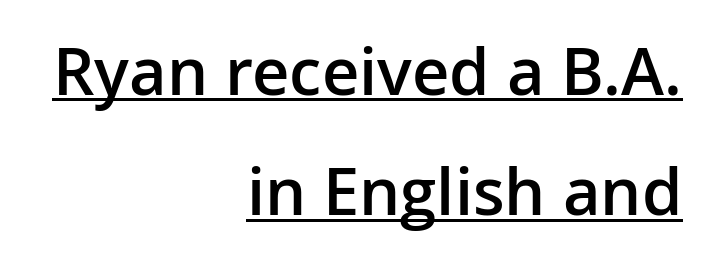
{"serif": "no", "italic": "no", "bold": "semi", "weight": "semibold", "width": "normal", "stroke_contrast": "low", "x_height": "medium", "monospaced": "no", "underline": "yes", "align": "right", "line_spacing_ratio": 1.85, "letter_spacing": "normal", "letter_spacing_em": 0.0, "glyph_px": 65}
